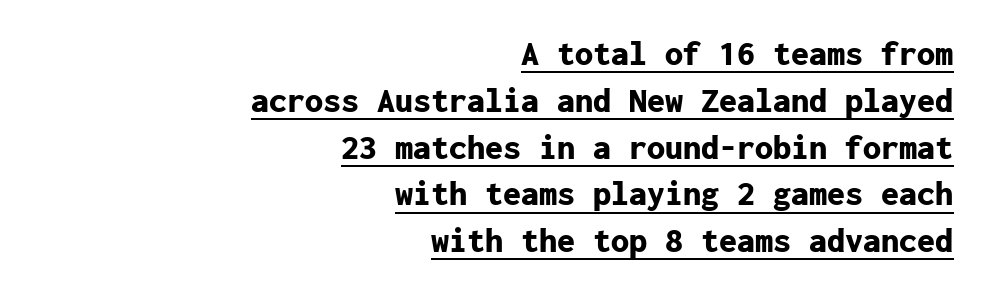
{"serif": "no", "italic": "no", "bold": "yes", "weight": "bold", "width": "normal", "stroke_contrast": "low", "x_height": "medium", "monospaced": "yes", "underline": "yes", "align": "right", "line_spacing": "normal", "line_spacing_ratio": 1.3, "letter_spacing": "normal", "letter_spacing_em": 0.0, "glyph_px": 36}
